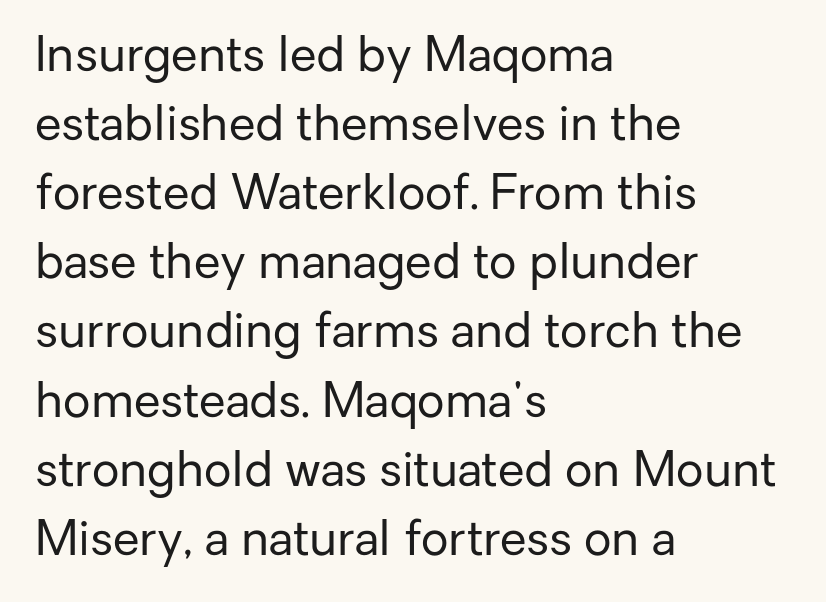
Q: Is the text bold? A: No.
Q: Is the text italic (slanted)? A: No, it is upright.
Q: Is the typeface a serif or a sans-serif typeface? A: Sans-serif.
Q: Is the text underlined? A: No.
Q: How is the paragraph aligned? A: Left-aligned.
Q: Is the spacing between letters normal or unusually wide? A: Normal.
Q: Is the spacing between lines tight, normal or loose? A: Normal.
Q: Width (condensed, normal, or wide)? A: Normal.
Q: Stroke contrast? A: Low.
Q: x-height? A: Medium.
Q: Monospaced? A: No.
